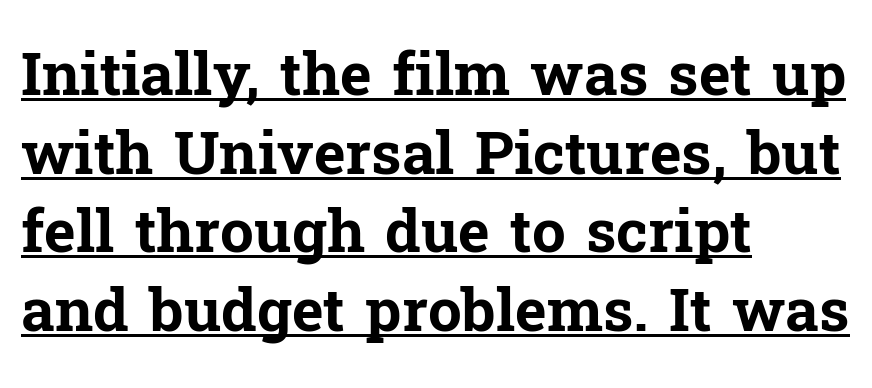
{"serif": "yes", "italic": "no", "bold": "yes", "weight": "bold", "width": "normal", "stroke_contrast": "low", "x_height": "medium", "monospaced": "no", "underline": "yes", "align": "left", "line_spacing": "normal", "line_spacing_ratio": 1.31, "letter_spacing": "normal", "letter_spacing_em": 0.0, "glyph_px": 60}
